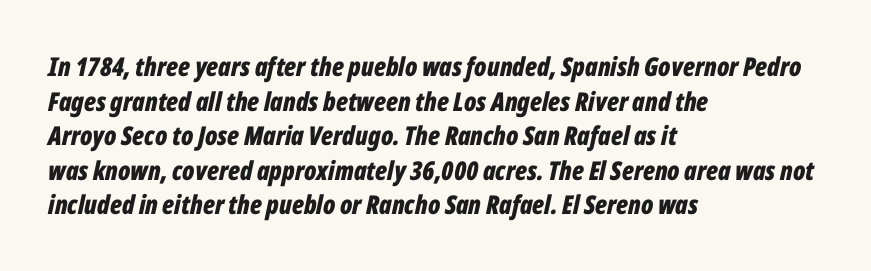
Slant detected: the letters are inclined. Look at the tracking — it's just the regular setting, nothing added. This sample keeps an unexceptional amount of space between lines. On the weight axis this lands at bold, roughly 700. Glance below the letters and you will spot only blank space.
